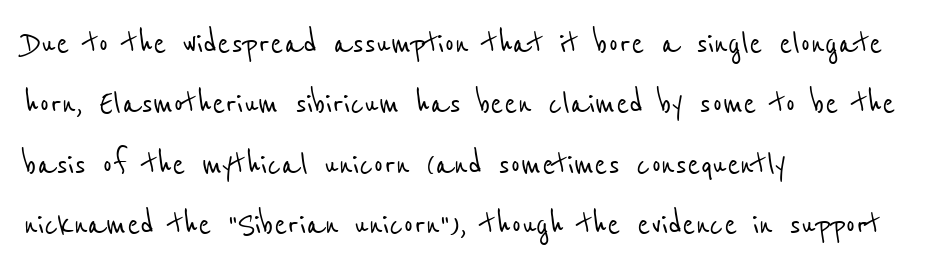
{"serif": "no", "width": "condensed", "stroke_contrast": "low", "x_height": "medium", "monospaced": "no", "underline": "no", "align": "left", "line_spacing": "normal", "line_spacing_ratio": 1.55, "letter_spacing": "normal", "letter_spacing_em": 0.0, "glyph_px": 39}
